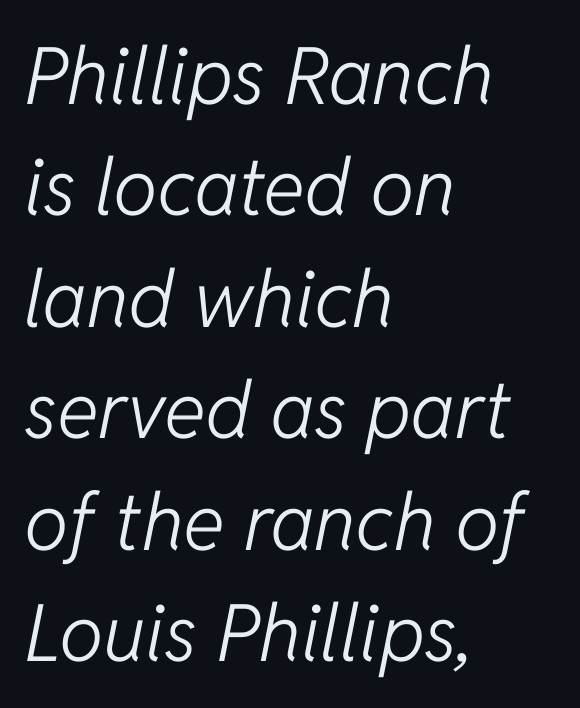
{"italic": "yes", "lean": "right", "slant_degrees": 11, "bold": "no", "weight": "light", "width": "normal", "stroke_contrast": "low", "x_height": "medium", "monospaced": "no", "underline": "no", "align": "left", "line_spacing": "normal", "line_spacing_ratio": 1.41, "letter_spacing": "normal", "letter_spacing_em": 0.0, "glyph_px": 79}
